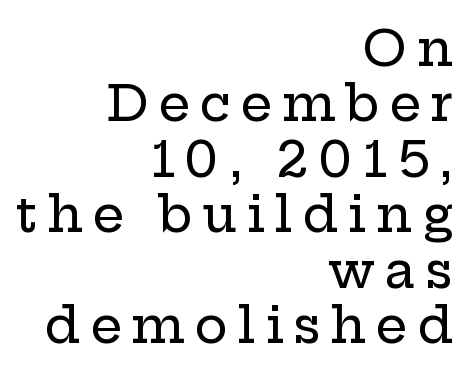
The image shows 50 px wide serif type, upright; set right-aligned, tight line spacing (1.11x), not underlined; low stroke contrast and a medium x-height.
